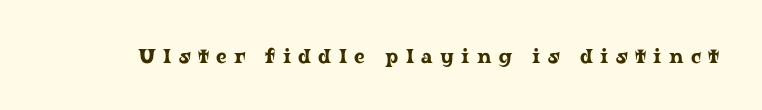
Q: Is the text italic (slanted)? A: No, it is upright.
Q: Is the text underlined? A: No.
Q: Is the spacing between letters normal or unusually wide? A: Unusually wide.
